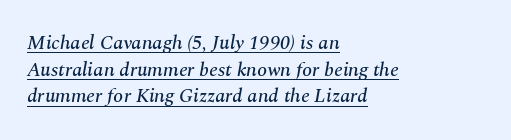
The image shows 20 px text type, italic (leaning right); set left-aligned, normal line spacing (1.33x), normal letter spacing, underlined.
